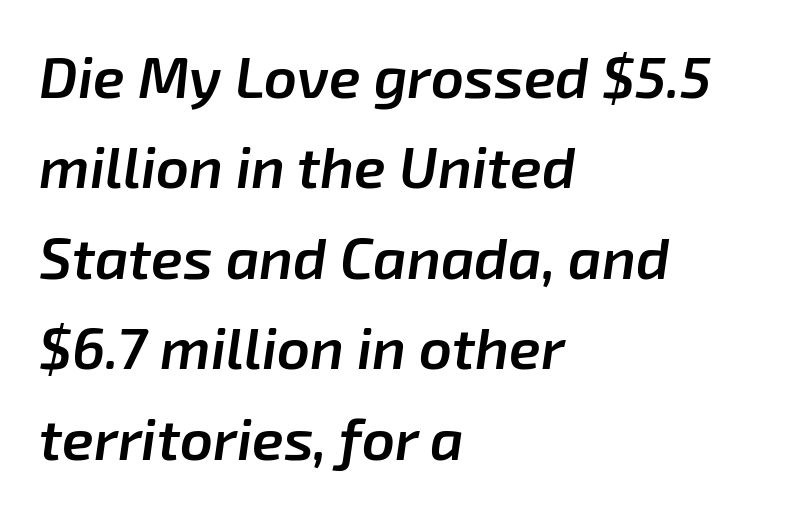
Clear beneath every line of the passage. Letter spacing: default. Is this a fixed-width face? No — the glyphs have proportional, varying widths. A typesetter would mark this as italic. The letters are semibold — heavier than regular but short of a full bold. Leading: standard.
